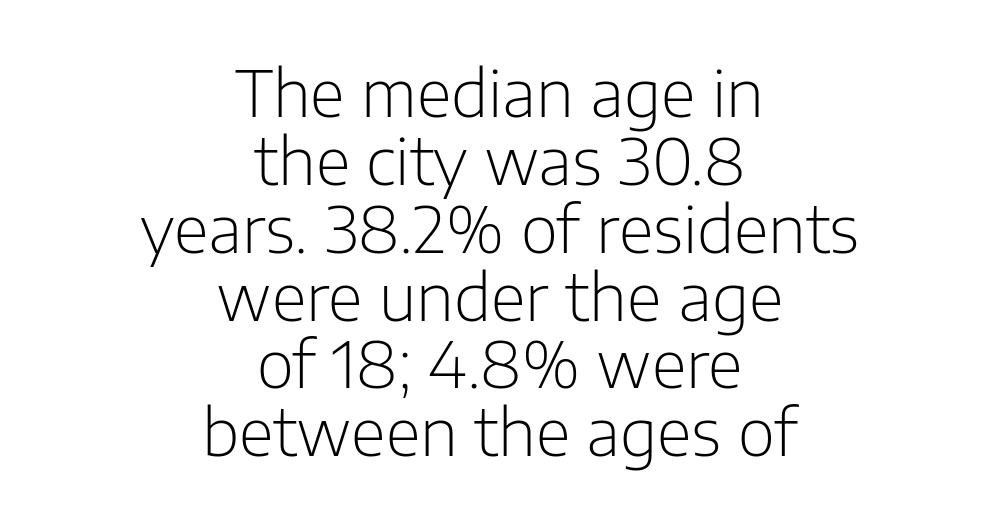
{"serif": "no", "italic": "no", "bold": "no", "weight": "light", "width": "normal", "stroke_contrast": "low", "x_height": "medium", "monospaced": "no", "underline": "no", "align": "center", "line_spacing": "tight", "line_spacing_ratio": 1.06, "letter_spacing": "normal", "letter_spacing_em": 0.0, "glyph_px": 64}
